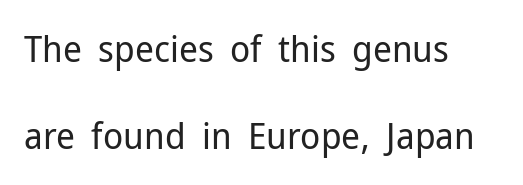
This is the regular roman posture of the typeface. Typographically, this falls in the sans-serif category. Think of a printed novel: that variable character pitch is what you see here. In terms of letterspacing, this is plain default setting. The foot of each line stays bare and open. Leftover space on each line is placed entirely after the last word.
